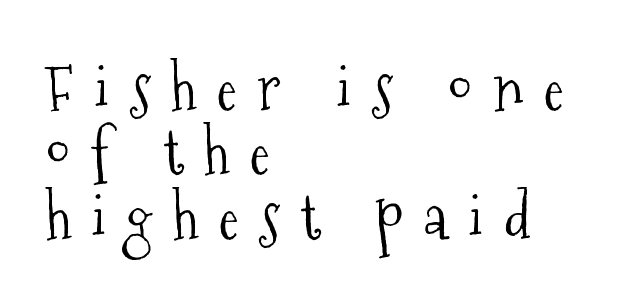
The image shows 62 px light, condensed serif type, upright; set left-aligned, tight line spacing (1.04x), unusually wide letter spacing (+0.33 em), not underlined; medium stroke contrast and a medium x-height.
